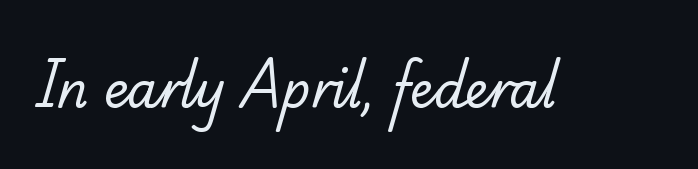
The image shows 49 px regular-weight serif type; set normal letter spacing, not underlined; low stroke contrast and a small x-height.
